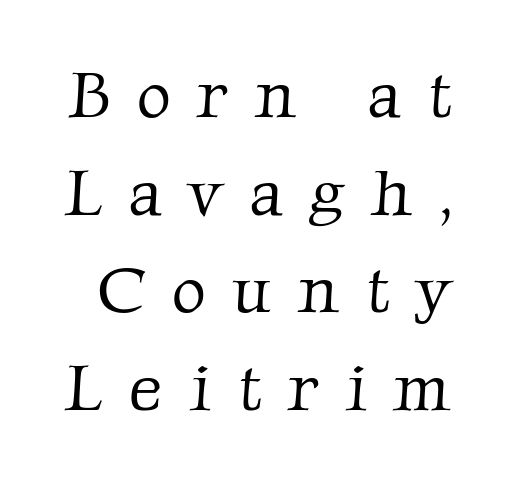
The image shows 66 px light serif type; set normal line spacing (1.48x), unusually wide letter spacing (+0.4 em), not underlined; low stroke contrast and a medium x-height.
